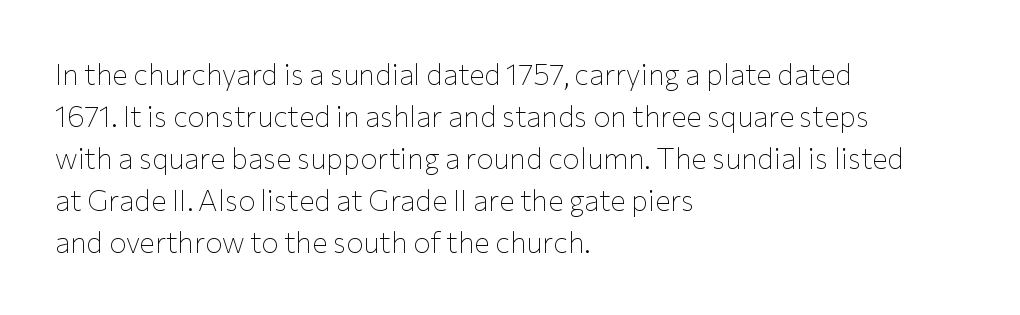
Q: Is the text bold? A: No.
Q: Is the text italic (slanted)? A: No, it is upright.
Q: Is the typeface a serif or a sans-serif typeface? A: Sans-serif.
Q: Is the text underlined? A: No.
Q: How is the paragraph aligned? A: Left-aligned.
Q: Is the spacing between letters normal or unusually wide? A: Normal.
Q: Is the spacing between lines tight, normal or loose? A: Normal.
Q: Width (condensed, normal, or wide)? A: Normal.
Q: Stroke contrast? A: Low.
Q: x-height? A: Medium.
Q: Monospaced? A: No.
